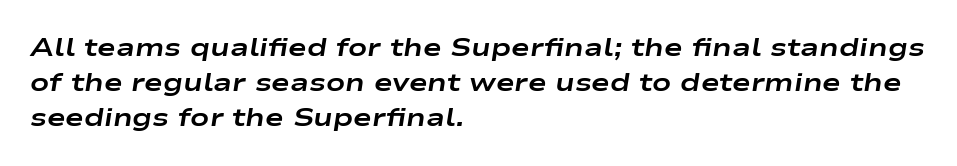
The image shows 25 px bold type, italic (leaning right); set left-aligned, normal line spacing (1.41x), normal letter spacing, not underlined.
